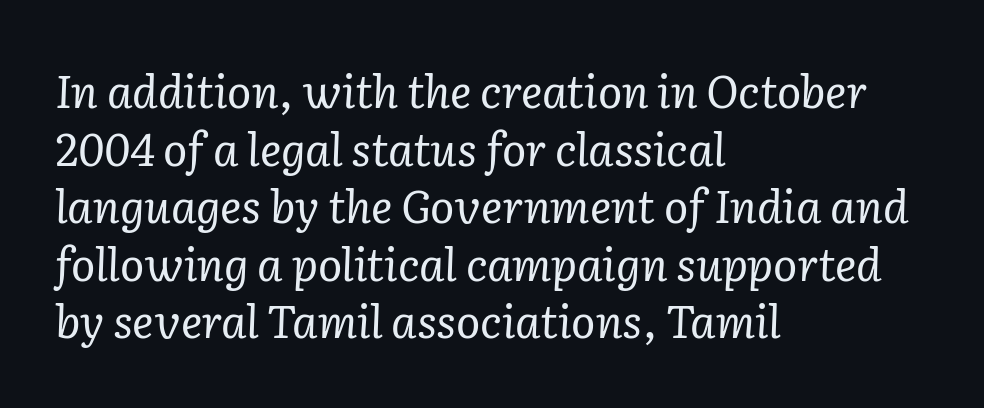
{"serif": "yes", "italic": "yes", "lean": "right", "slant_degrees": 2, "bold": "no", "weight": "regular", "width": "normal", "stroke_contrast": "low", "x_height": "medium", "monospaced": "no", "underline": "no", "align": "left", "line_spacing": "normal", "line_spacing_ratio": 1.28, "letter_spacing": "normal", "letter_spacing_em": 0.0, "glyph_px": 45}
